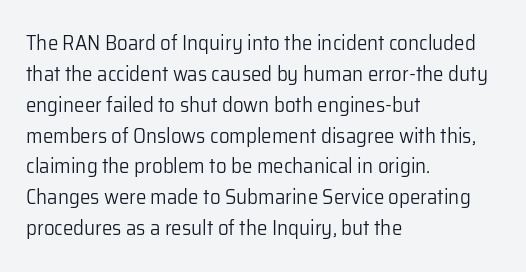
Q: Is the text bold? A: No.
Q: Is the text italic (slanted)? A: No, it is upright.
Q: Is the text underlined? A: No.
Q: How is the paragraph aligned? A: Left-aligned.
Q: Is the spacing between letters normal or unusually wide? A: Normal.
Q: Is the spacing between lines tight, normal or loose? A: Normal.
